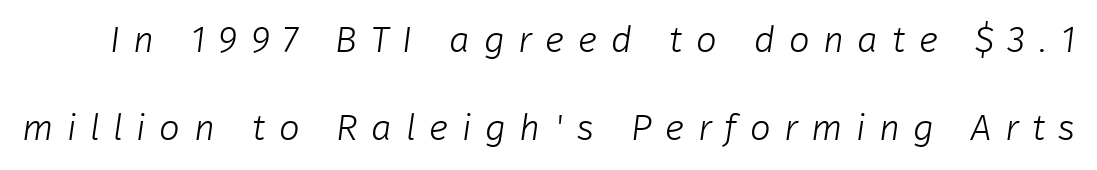
Q: Is the text bold? A: No.
Q: Is the typeface a serif or a sans-serif typeface? A: Sans-serif.
Q: Is the text underlined? A: No.
Q: Is the spacing between letters normal or unusually wide? A: Unusually wide.
Q: Is the spacing between lines tight, normal or loose? A: Loose.
Q: Width (condensed, normal, or wide)? A: Normal.
Q: Stroke contrast? A: Low.
Q: x-height? A: Medium.
Q: Monospaced? A: No.
